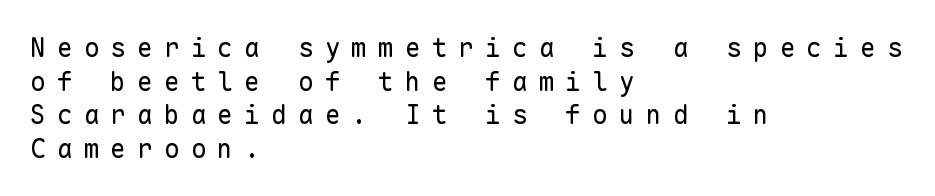
The image shows 26 px text type, upright; set left-aligned, normal line spacing (1.29x), unusually wide letter spacing (+0.43 em), not underlined.
